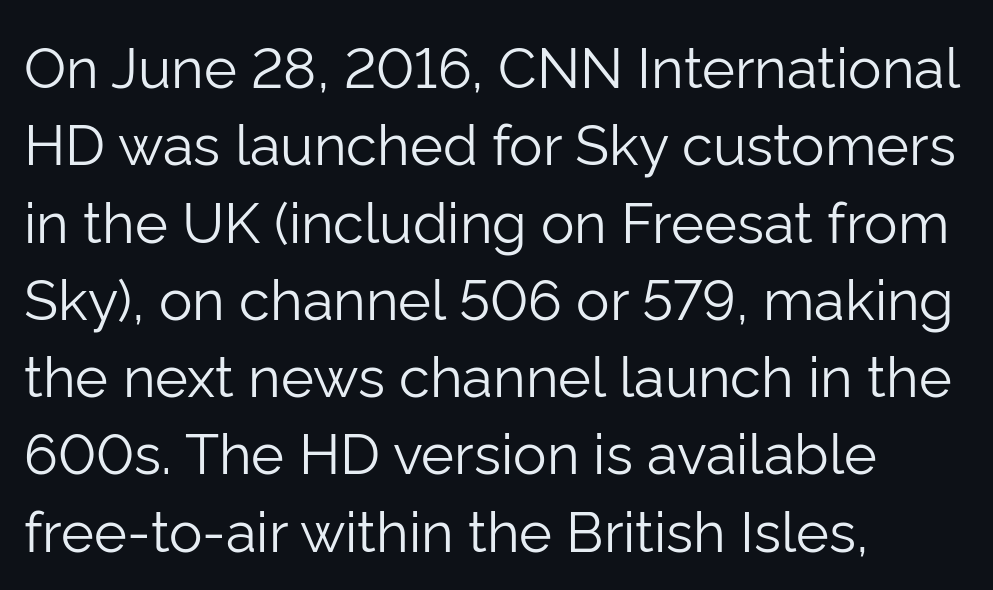
Where is the straight margin? On the left. The axis of the letterforms is exactly vertical. Is the stroke heavy? The answer is a plain regular-or-lighter. Underlining? Definitely not there.
